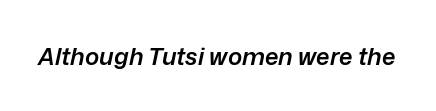
The gaps between neighbouring characters are ordinary and unremarkable. Descenders are the only things crossing below the line. The glyphs have the mass of a demibold cut, below bold. Designer's note — italics engaged.
